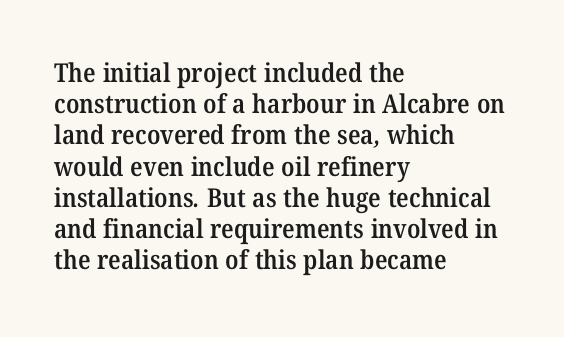
Tracking here is standard; glyphs follow each other at the usual distance. The passage shown is semibold, sitting just below true bold. Check the space under the baseline: it is left empty. A student would call this left alignment; a typographer would say flush left, rag right.
